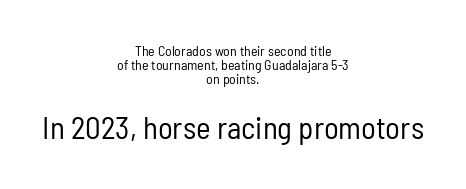
{"serif": "no", "italic": "no", "bold": "no", "weight": "regular", "width": "condensed", "stroke_contrast": "low", "x_height": "medium", "monospaced": "no", "underline": "no", "align": "center", "line_spacing": "tight", "line_spacing_ratio": 0.99, "letter_spacing": "normal", "letter_spacing_em": 0.0, "larger_block": "second", "size_ratio": 2.21, "glyph_px": 31}
